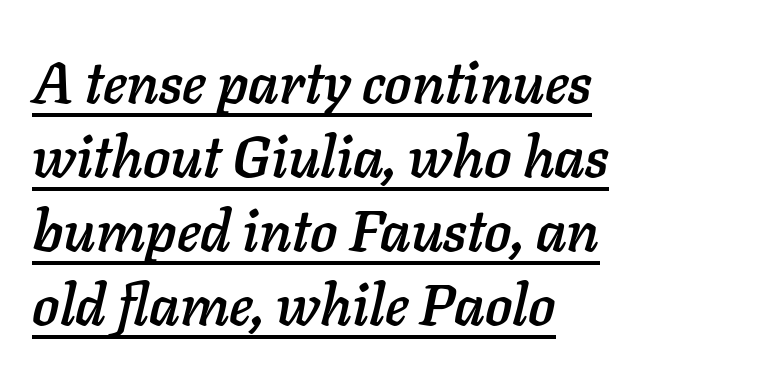
Q: Is the text italic (slanted)? A: Yes, it leans right by about 11 degrees.
Q: Is the text underlined? A: Yes.
Q: How is the paragraph aligned? A: Left-aligned.
Q: Is the spacing between letters normal or unusually wide? A: Normal.
Q: Is the spacing between lines tight, normal or loose? A: Normal.
Q: Width (condensed, normal, or wide)? A: Normal.
Q: Stroke contrast? A: Low.
Q: x-height? A: Medium.
Q: Monospaced? A: No.
